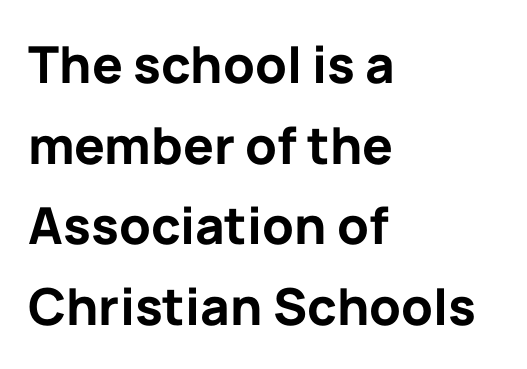
The image shows 51 px bold sans-serif type, upright; set left-aligned, normal line spacing (1.58x), normal letter spacing, not underlined; low stroke contrast and a medium x-height.
